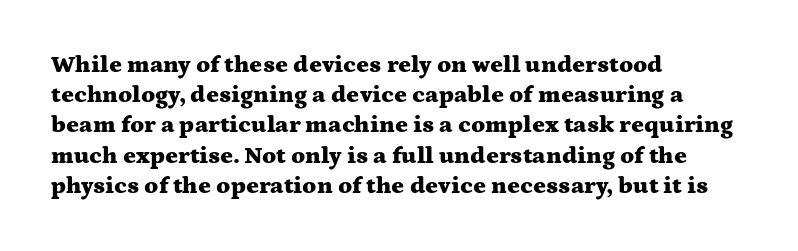
{"italic": "no", "bold": "yes", "underline": "no", "align": "left", "line_spacing": "normal", "line_spacing_ratio": 1.26, "letter_spacing": "normal", "letter_spacing_em": 0.0, "glyph_px": 24}
